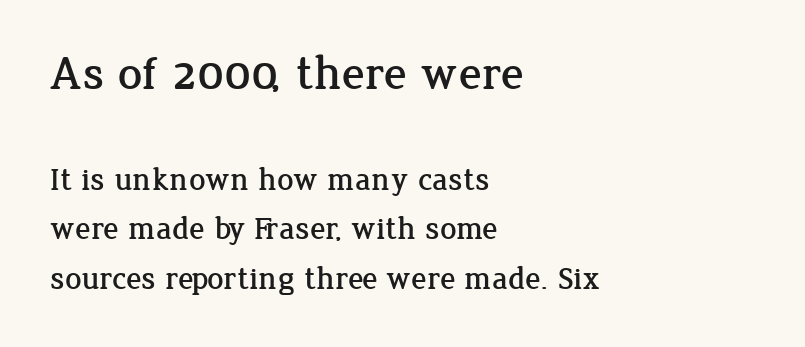
{"serif": "yes", "italic": "no", "width": "normal", "stroke_contrast": "low", "x_height": "medium", "monospaced": "no", "underline": "no", "align": "left", "line_spacing": "normal", "line_spacing_ratio": 1.55, "letter_spacing": "normal", "letter_spacing_em": 0.0, "larger_block": "first", "size_ratio": 1.5, "glyph_px": 48}
